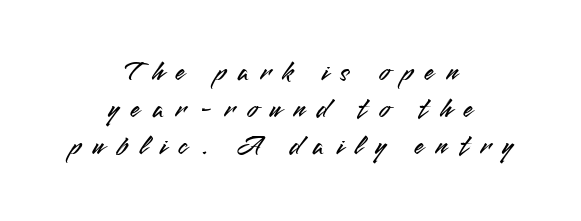
Caption: multi-line text, centered on the measure. These lines are rendered in a variable-pitch font. Words float on clear page, feet unadorned. Leading matches the norm, producing a regular column. The passage shown is typeset with a sans-serif family.
